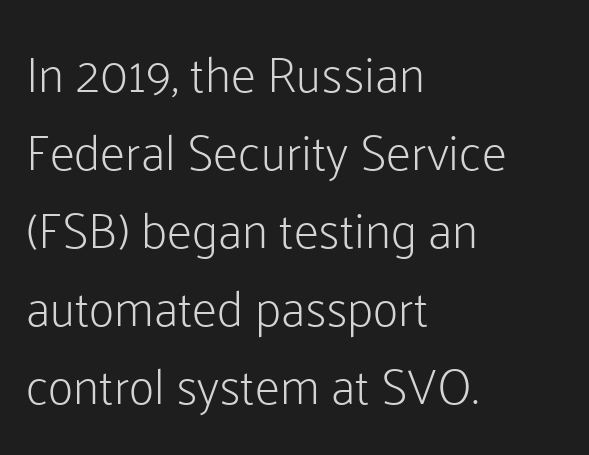
The image shows 50 px light sans-serif type, upright; set left-aligned, normal line spacing (1.56x), normal letter spacing, not underlined; low stroke contrast and a medium x-height.
